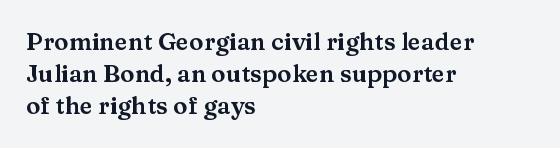
{"italic": "no", "underline": "no", "align": "left", "line_spacing": "normal", "line_spacing_ratio": 1.34, "letter_spacing": "normal", "letter_spacing_em": 0.0, "glyph_px": 24}
